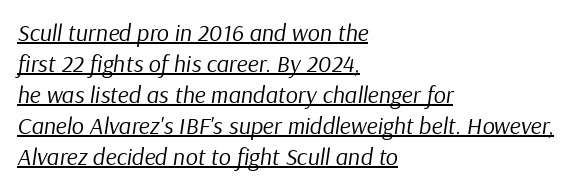
The image shows 24 px text type, italic (leaning right); set left-aligned, normal line spacing (1.29x), normal letter spacing, underlined.
